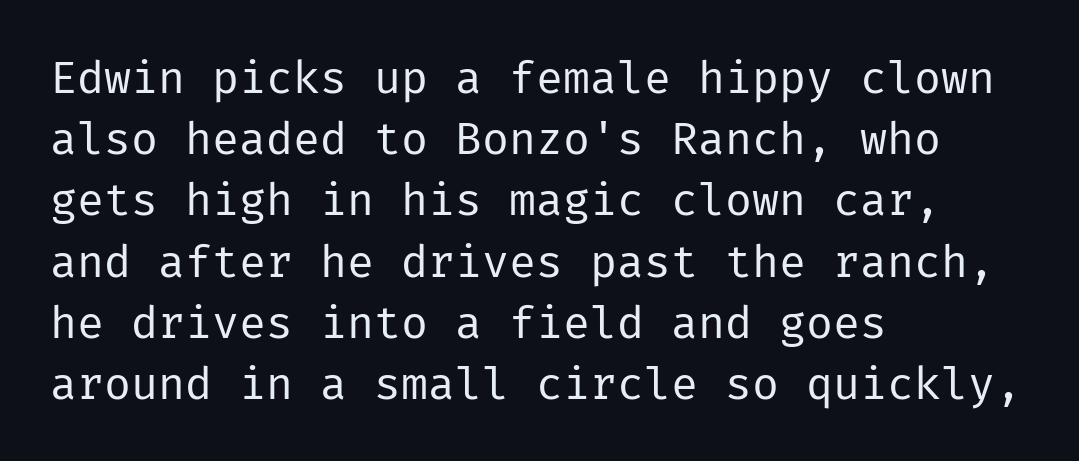
Q: Is the text bold? A: No.
Q: Is the text italic (slanted)? A: No, it is upright.
Q: Is the typeface a serif or a sans-serif typeface? A: Sans-serif.
Q: Is the text underlined? A: No.
Q: How is the paragraph aligned? A: Left-aligned.
Q: Is the spacing between letters normal or unusually wide? A: Normal.
Q: Is the spacing between lines tight, normal or loose? A: Normal.
Q: Width (condensed, normal, or wide)? A: Normal.
Q: Stroke contrast? A: Low.
Q: x-height? A: Medium.
